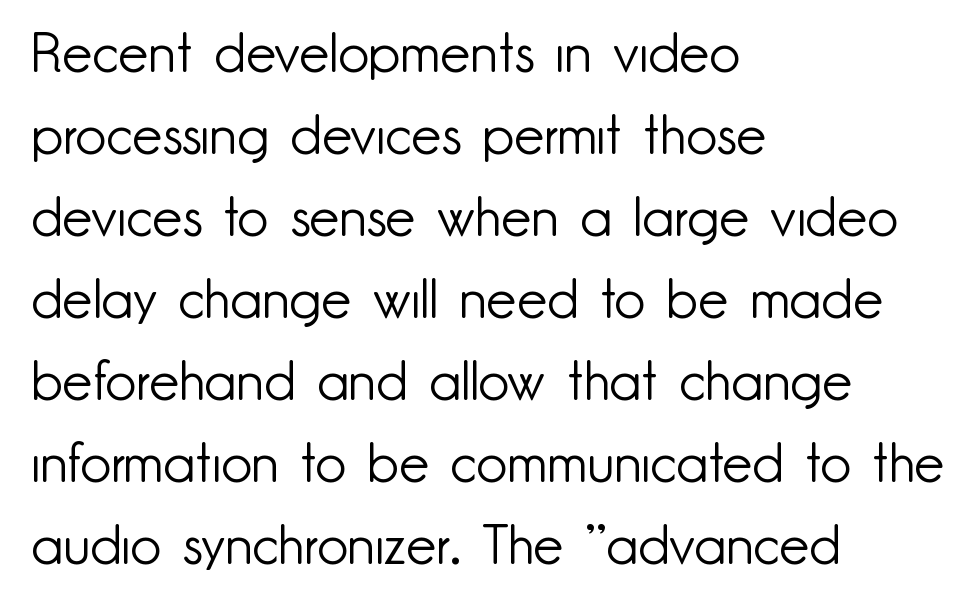
Standard letterfit; no display-style spreading of the glyphs. Notice how the stems are strictly vertical — no italics here. Typeset ragged right — the left edge is the straight one. Any mark beneath the type? The region is blank. A typesetter would label this face a sans.
